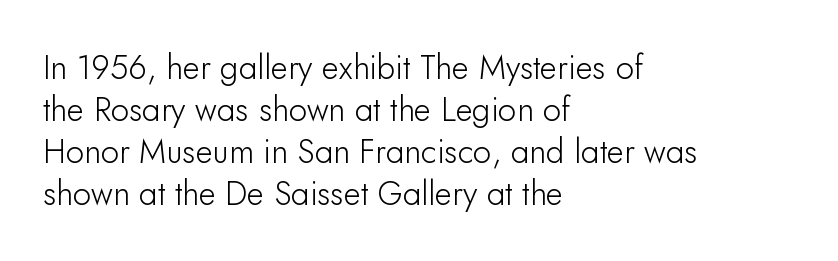
Q: Is the text italic (slanted)? A: No, it is upright.
Q: Is the typeface a serif or a sans-serif typeface? A: Sans-serif.
Q: Is the text underlined? A: No.
Q: How is the paragraph aligned? A: Left-aligned.
Q: Is the spacing between letters normal or unusually wide? A: Normal.
Q: Is the spacing between lines tight, normal or loose? A: Normal.
Q: Width (condensed, normal, or wide)? A: Normal.
Q: Stroke contrast? A: Low.
Q: x-height? A: Small.
Q: Monospaced? A: No.
